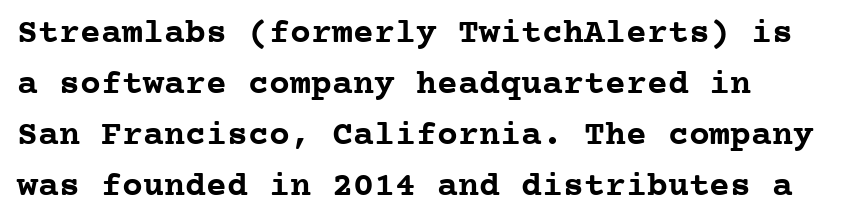
Q: Is the text bold? A: Yes.
Q: Is the text italic (slanted)? A: No, it is upright.
Q: Is the typeface a serif or a sans-serif typeface? A: Serif.
Q: Is the text underlined? A: No.
Q: Is the spacing between letters normal or unusually wide? A: Normal.
Q: Is the spacing between lines tight, normal or loose? A: Normal.
Q: Width (condensed, normal, or wide)? A: Normal.
Q: Stroke contrast? A: Low.
Q: x-height? A: Medium.
Q: Monospaced? A: Yes.
